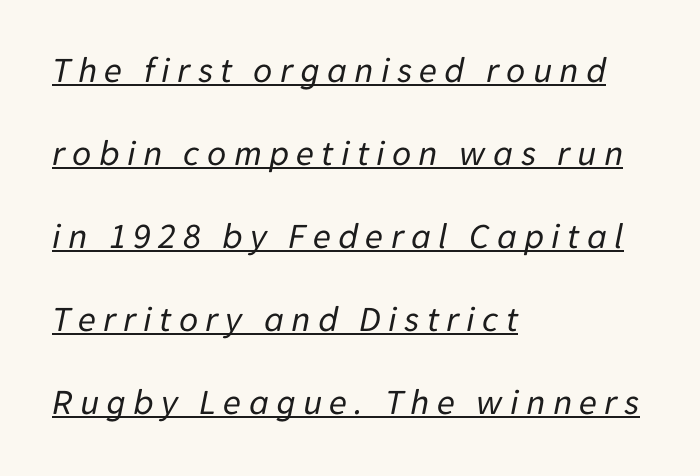
Q: Is the text bold? A: No.
Q: Is the text italic (slanted)? A: Yes, it leans right by about 11 degrees.
Q: Is the text underlined? A: Yes.
Q: How is the paragraph aligned? A: Left-aligned.
Q: Is the spacing between lines tight, normal or loose? A: Loose.
Q: Width (condensed, normal, or wide)? A: Normal.
Q: Stroke contrast? A: Low.
Q: x-height? A: Medium.
Q: Monospaced? A: No.
